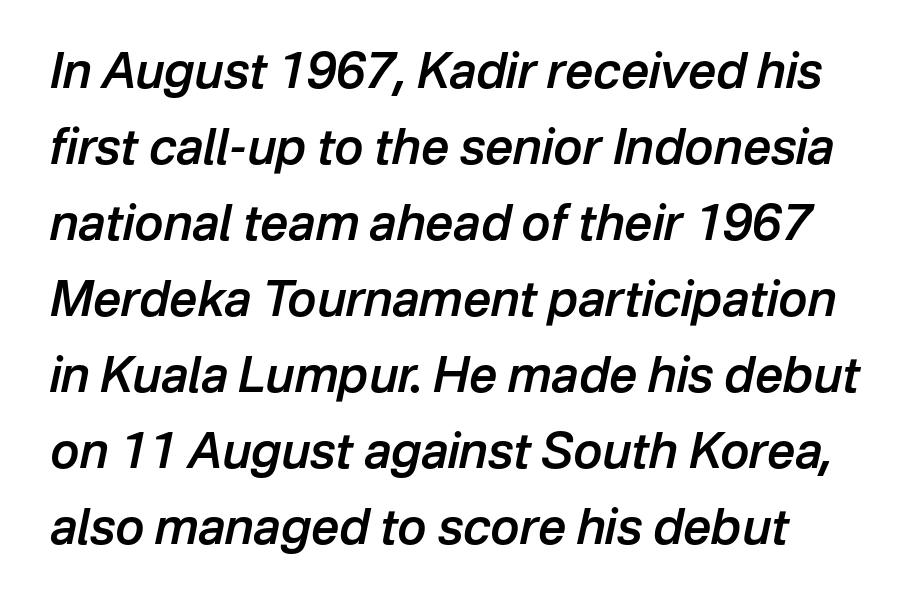
{"italic": "yes", "lean": "right", "slant_degrees": 12, "bold": "semi", "weight": "semibold", "width": "normal", "stroke_contrast": "low", "x_height": "medium", "monospaced": "no", "underline": "no", "line_spacing": "normal", "line_spacing_ratio": 1.55, "letter_spacing": "normal", "letter_spacing_em": 0.0, "glyph_px": 49}
